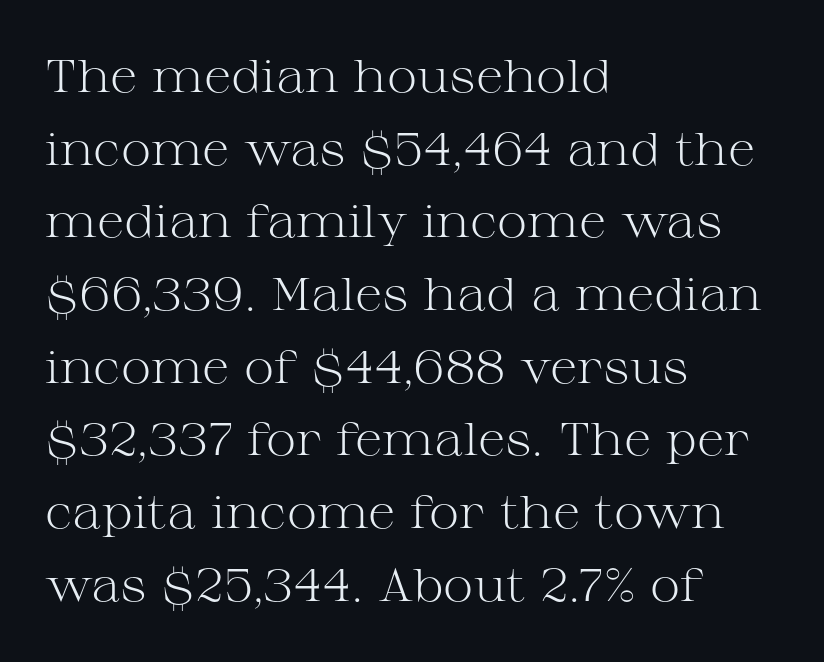
The image shows 46 px light, wide serif type, upright; set left-aligned, normal line spacing (1.58x), normal letter spacing, not underlined; medium stroke contrast and a medium x-height.
